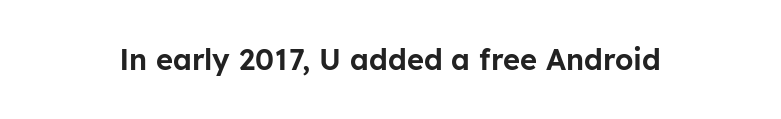
The letterforms sit shoulder to shoulder at normal distance. Vertical strokes here are truly vertical. Proportional: the letters do not fall into vertical columns. The specimen omits any rule beneath the text block's lines. Typographically, this falls in the sans-serif category.
